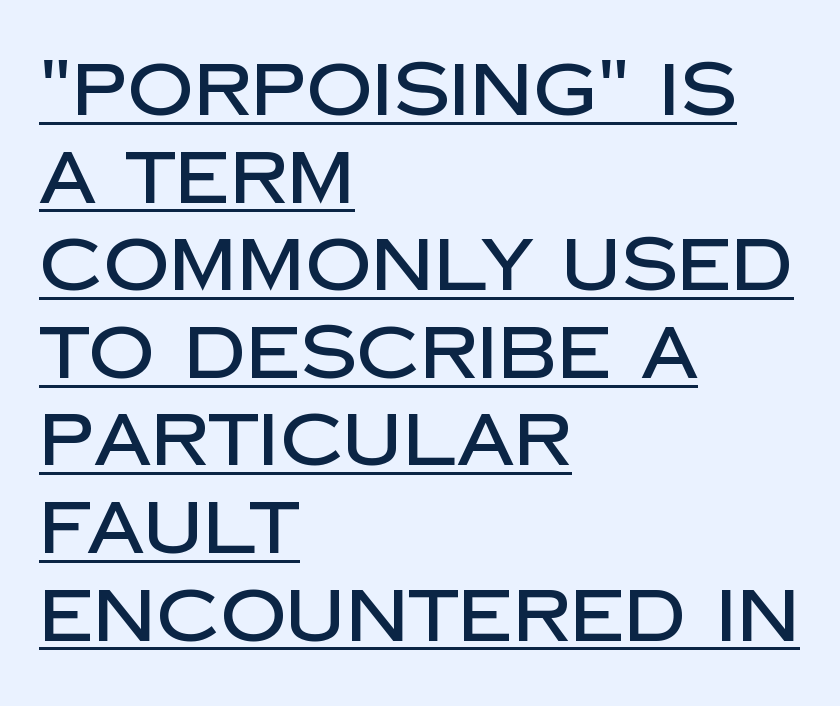
{"serif": "no", "italic": "no", "width": "normal", "stroke_contrast": "low", "x_height": "large", "monospaced": "no", "underline": "yes", "align": "left", "line_spacing_ratio": 1.2, "letter_spacing": "normal", "letter_spacing_em": 0.0, "glyph_px": 73}
